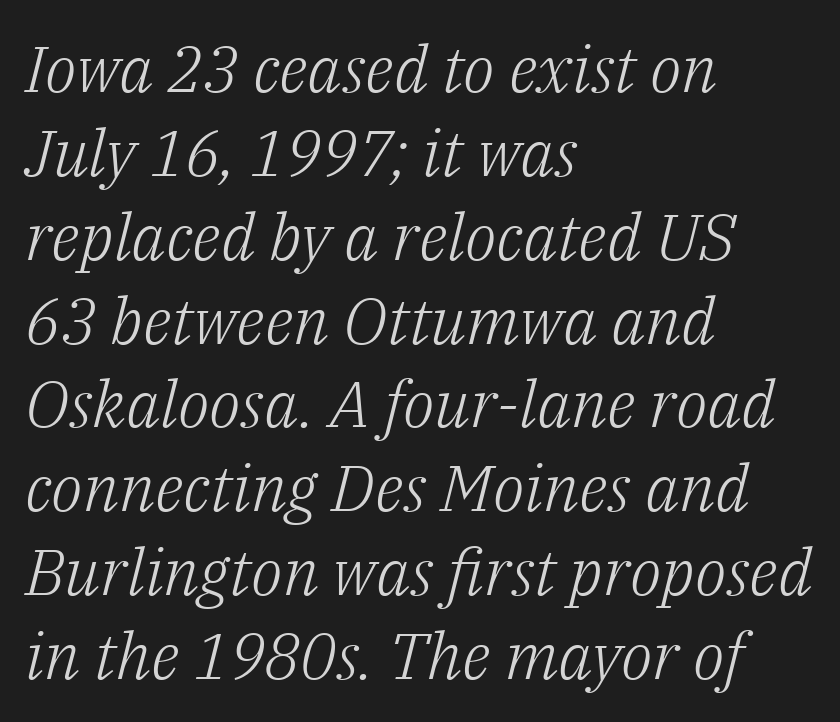
Q: Is the text bold? A: No.
Q: Is the text italic (slanted)? A: Yes, it leans right by about 14 degrees.
Q: Is the typeface a serif or a sans-serif typeface? A: Serif.
Q: Is the text underlined? A: No.
Q: How is the paragraph aligned? A: Left-aligned.
Q: Is the spacing between letters normal or unusually wide? A: Normal.
Q: Is the spacing between lines tight, normal or loose? A: Normal.
Q: Width (condensed, normal, or wide)? A: Normal.
Q: Stroke contrast? A: Low.
Q: x-height? A: Medium.
Q: Monospaced? A: No.
